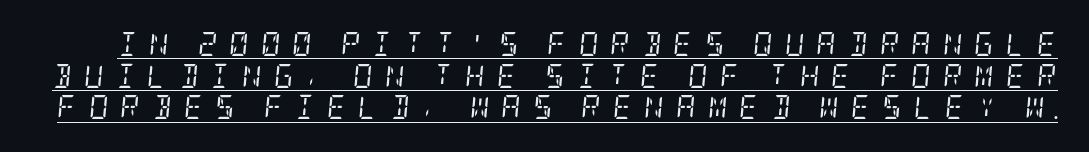
The image shows 24 px text type, italic (leaning right); set normal line spacing (1.32x), unusually wide letter spacing (+0.5 em), underlined.
